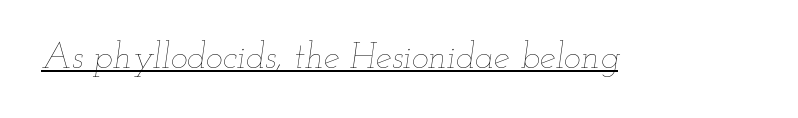
{"italic": "yes", "lean": "right", "slant_degrees": 12, "bold": "no", "weight": "thin", "width": "wide", "stroke_contrast": "low", "x_height": "small", "monospaced": "no", "underline": "yes", "letter_spacing": "normal", "letter_spacing_em": 0.0, "glyph_px": 36}
